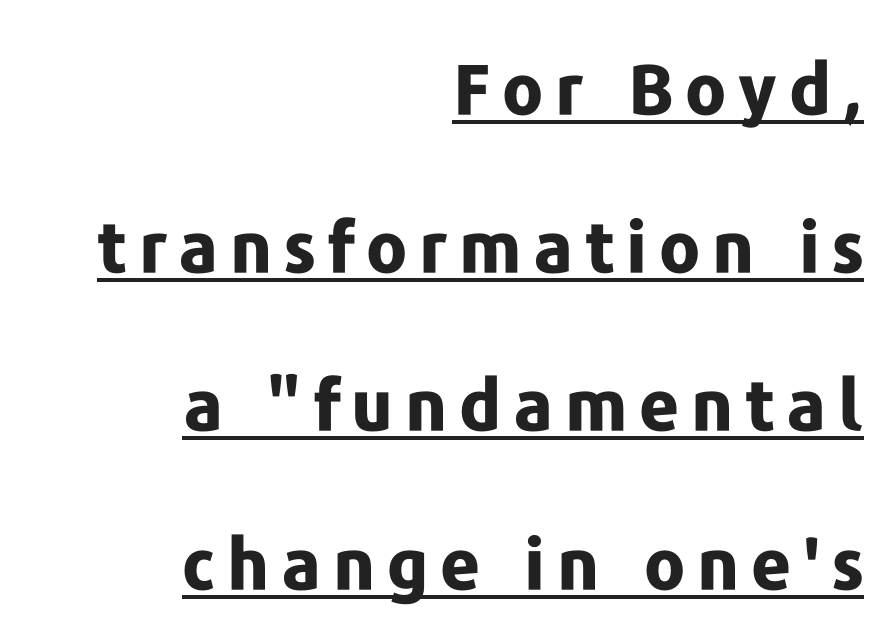
{"serif": "no", "italic": "no", "bold": "yes", "weight": "bold", "width": "normal", "stroke_contrast": "low", "x_height": "medium", "monospaced": "no", "underline": "yes", "align": "right", "line_spacing": "loose", "line_spacing_ratio": 2.26, "glyph_px": 70}
